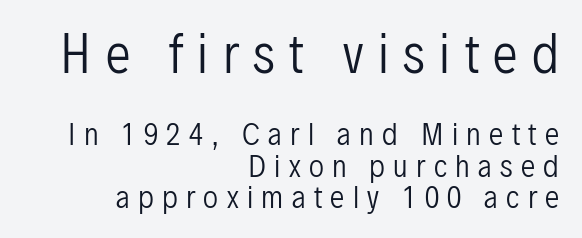
The image shows 50 px regular-weight, condensed sans-serif type, upright; set right-aligned, tight line spacing (1.07x), unusually wide letter spacing (+0.29 em), not underlined; the first (top) block is 1.72x larger; low stroke contrast and a medium x-height.
